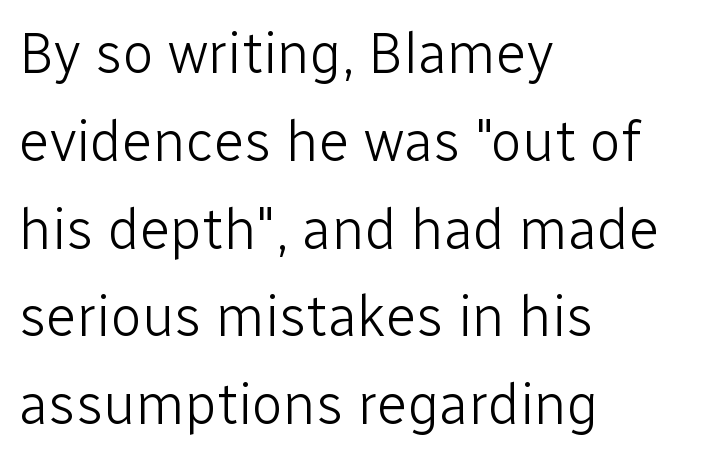
The image shows 57 px light sans-serif type, upright; set left-aligned, normal line spacing (1.54x), normal letter spacing, not underlined; low stroke contrast and a medium x-height.
